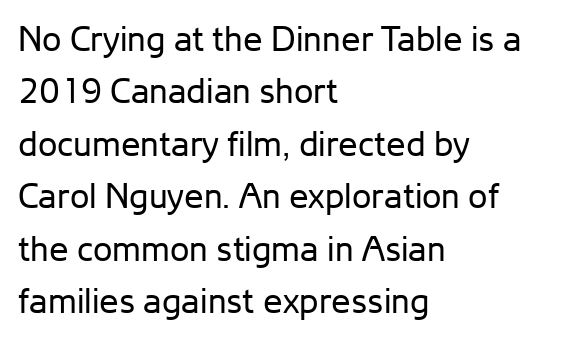
Q: Is the text bold? A: No.
Q: Is the text italic (slanted)? A: No, it is upright.
Q: Is the typeface a serif or a sans-serif typeface? A: Sans-serif.
Q: Is the text underlined? A: No.
Q: How is the paragraph aligned? A: Left-aligned.
Q: Is the spacing between letters normal or unusually wide? A: Normal.
Q: Is the spacing between lines tight, normal or loose? A: Normal.
Q: Width (condensed, normal, or wide)? A: Normal.
Q: Stroke contrast? A: Low.
Q: x-height? A: Medium.
Q: Monospaced? A: No.
